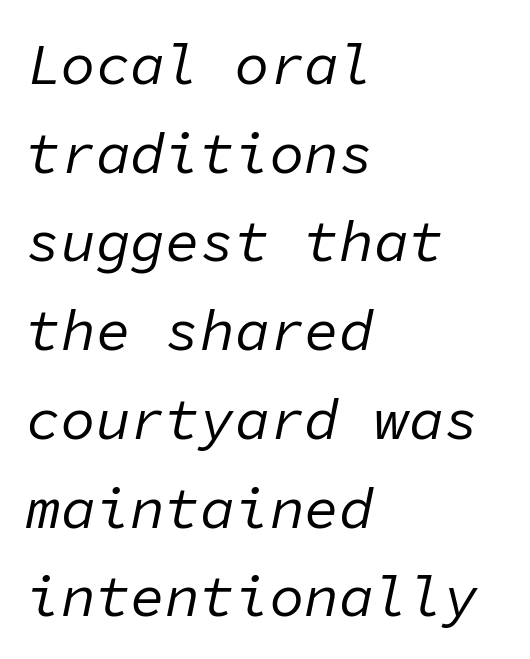
{"italic": "yes", "lean": "right", "slant_degrees": 11, "bold": "no", "weight": "regular", "width": "normal", "stroke_contrast": "low", "x_height": "medium", "monospaced": "yes", "underline": "no", "align": "left", "line_spacing": "normal", "line_spacing_ratio": 1.53, "letter_spacing": "normal", "letter_spacing_em": 0.0, "glyph_px": 58}
